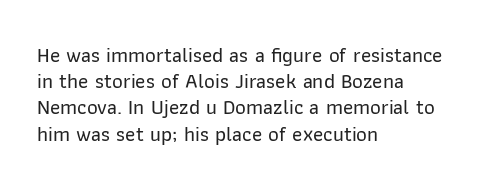
Q: Is the text italic (slanted)? A: No, it is upright.
Q: Is the text underlined? A: No.
Q: How is the paragraph aligned? A: Left-aligned.
Q: Is the spacing between letters normal or unusually wide? A: Normal.
Q: Is the spacing between lines tight, normal or loose? A: Normal.
